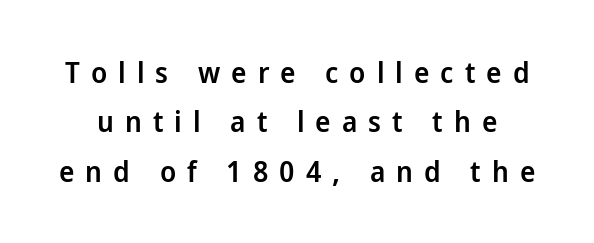
{"serif": "no", "italic": "no", "bold": "semi", "weight": "semibold", "width": "normal", "stroke_contrast": "low", "x_height": "medium", "monospaced": "no", "underline": "no", "line_spacing": "normal", "line_spacing_ratio": 1.7, "letter_spacing": "wide", "letter_spacing_em": 0.38, "glyph_px": 29}
